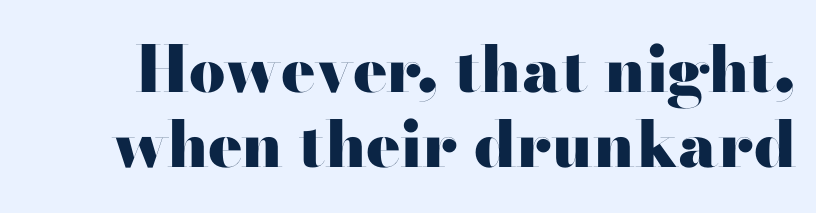
{"serif": "no", "italic": "no", "bold": "yes", "weight": "heavy", "width": "wide", "stroke_contrast": "high", "x_height": "small", "monospaced": "no", "underline": "no", "line_spacing_ratio": 1.17, "letter_spacing": "normal", "letter_spacing_em": 0.0, "glyph_px": 64}
